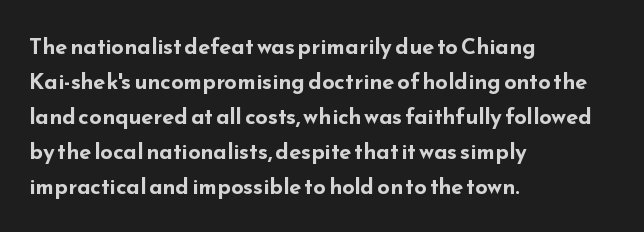
{"italic": "no", "bold": "yes", "underline": "no", "align": "left", "line_spacing": "normal", "line_spacing_ratio": 1.59, "letter_spacing": "normal", "letter_spacing_em": 0.0, "glyph_px": 22}
